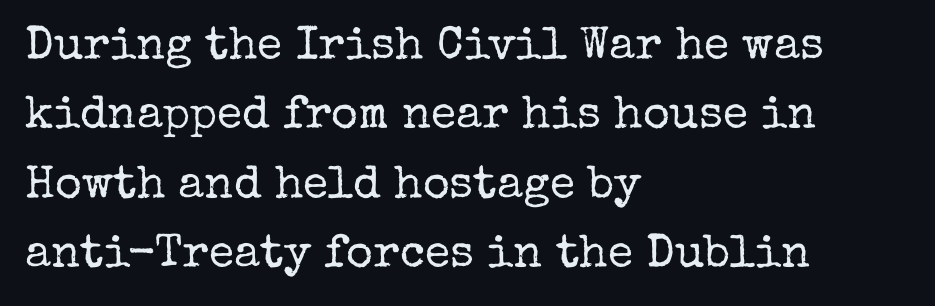
Q: Is the text bold? A: No.
Q: Is the text italic (slanted)? A: No, it is upright.
Q: Is the typeface a serif or a sans-serif typeface? A: Serif.
Q: Is the text underlined? A: No.
Q: How is the paragraph aligned? A: Left-aligned.
Q: Is the spacing between letters normal or unusually wide? A: Normal.
Q: Is the spacing between lines tight, normal or loose? A: Normal.
Q: Width (condensed, normal, or wide)? A: Normal.
Q: Stroke contrast? A: Low.
Q: x-height? A: Medium.
Q: Monospaced? A: No.
